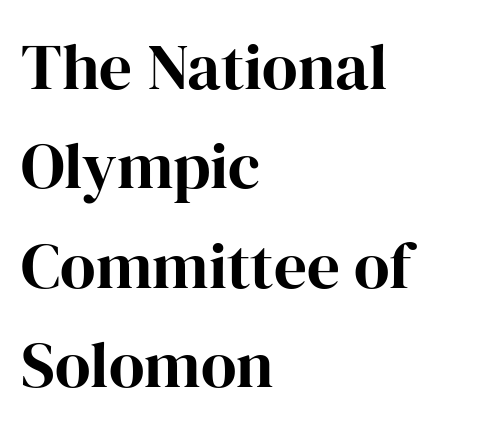
Style check: upright. Words float on clear page, feet unadorned. Where is the straight margin? On the left. These lines are rendered in a variable-pitch font. Old-style or modern, the face here clearly has serifs. Each new line begins a customary step beneath the previous one.
